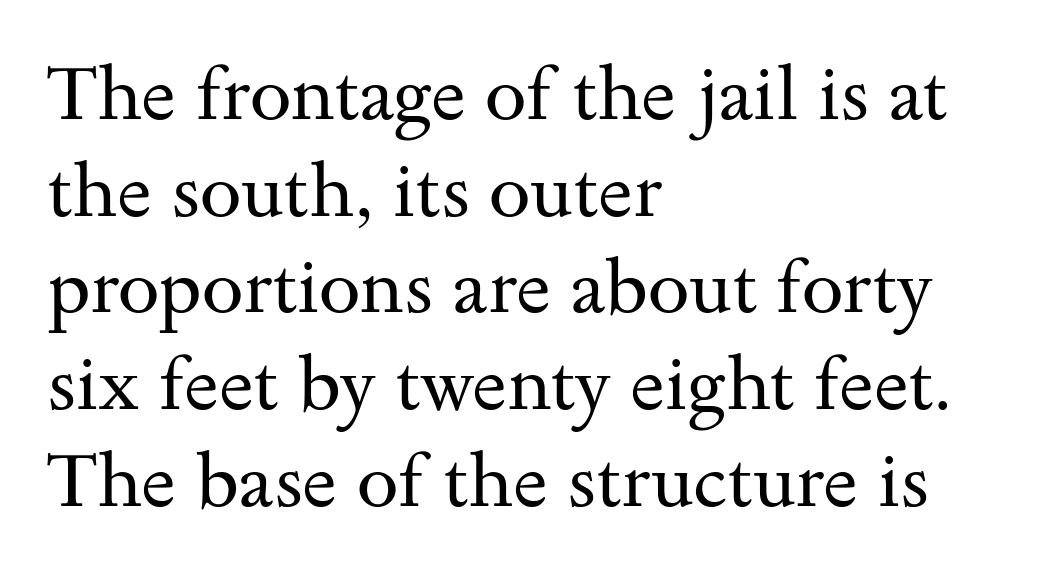
Q: Is the text bold? A: No.
Q: Is the text italic (slanted)? A: No, it is upright.
Q: Is the typeface a serif or a sans-serif typeface? A: Serif.
Q: Is the text underlined? A: No.
Q: How is the paragraph aligned? A: Left-aligned.
Q: Is the spacing between letters normal or unusually wide? A: Normal.
Q: Is the spacing between lines tight, normal or loose? A: Normal.
Q: Width (condensed, normal, or wide)? A: Wide.
Q: Stroke contrast? A: Medium.
Q: x-height? A: Small.
Q: Monospaced? A: No.
